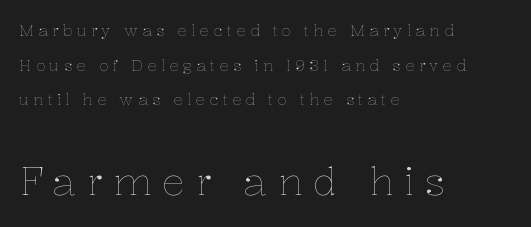
Visually, the bottom section dominates because its glyphs are scaled up. The words here are not underlined. You could not count columns in this text — the font is proportionally spaced. A quiet, ordinary-to-light weight characterises the typeface. The line-height multiplier appears high, well above default. Line beginnings align vertically; line endings do not.
